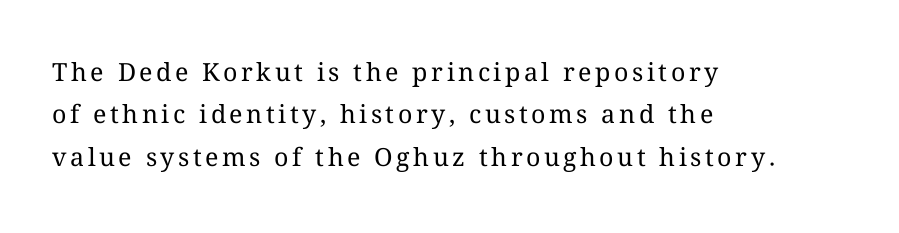
{"italic": "no", "bold": "no", "underline": "no", "align": "left", "line_spacing": "normal", "line_spacing_ratio": 1.7, "glyph_px": 25}
